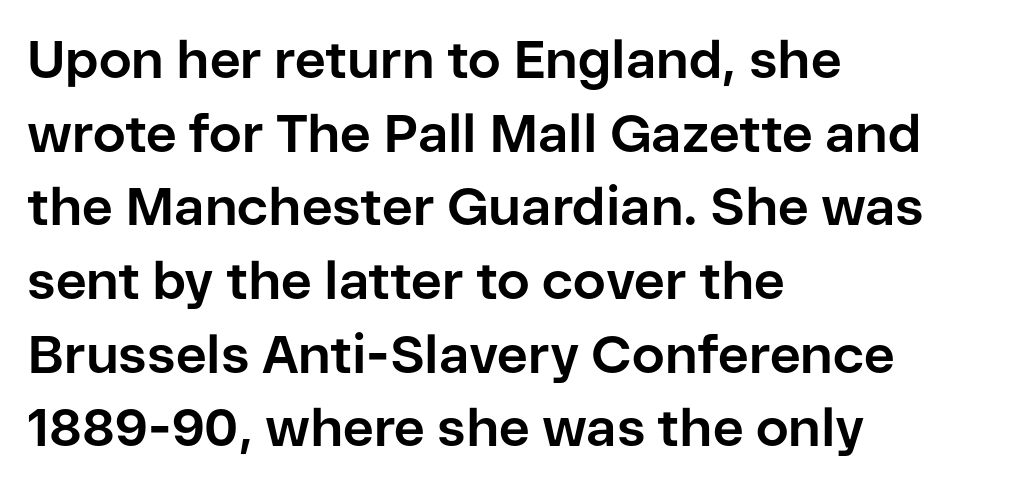
The image shows 53 px bold sans-serif type, upright; set left-aligned, normal line spacing (1.39x), normal letter spacing, not underlined; low stroke contrast and a medium x-height.
